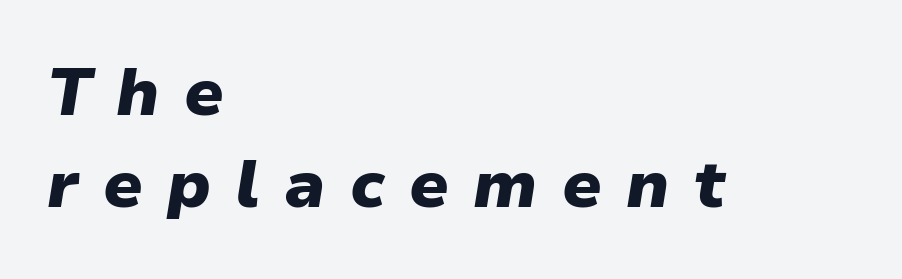
Q: Is the text bold? A: Yes.
Q: Is the text italic (slanted)? A: Yes, it leans right by about 9 degrees.
Q: Is the text underlined? A: No.
Q: How is the paragraph aligned? A: Left-aligned.
Q: Is the spacing between letters normal or unusually wide? A: Unusually wide.
Q: Is the spacing between lines tight, normal or loose? A: Normal.
Q: Width (condensed, normal, or wide)? A: Normal.
Q: Stroke contrast? A: Low.
Q: x-height? A: Medium.
Q: Monospaced? A: No.
